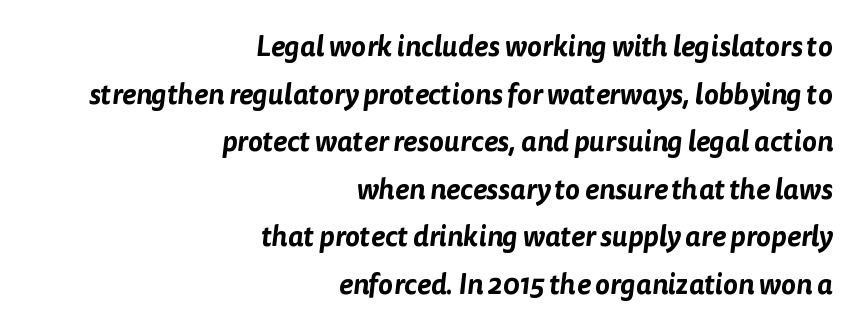
{"serif": "no", "width": "normal", "stroke_contrast": "low", "x_height": "medium", "monospaced": "no", "underline": "no", "align": "right", "line_spacing": "normal", "line_spacing_ratio": 1.7, "letter_spacing": "normal", "letter_spacing_em": 0.0, "glyph_px": 28}
